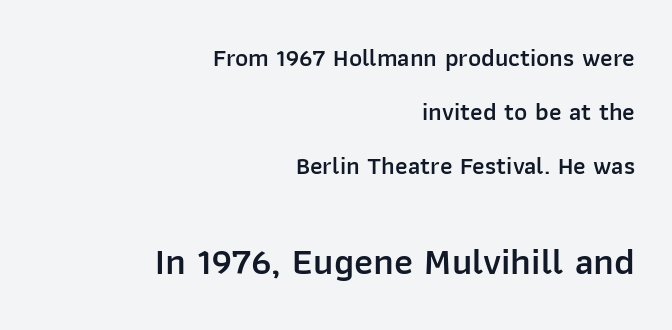
The image shows 38 px semibold sans-serif type, upright; set right-aligned, loose line spacing (2.17x), normal letter spacing, not underlined; the second (bottom) block is 1.52x larger; low stroke contrast and a medium x-height.
